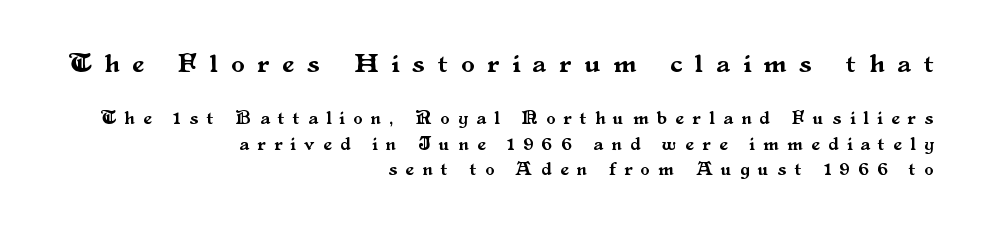
The image shows 27 px text type, upright; set right-aligned, normal line spacing (1.4x), unusually wide letter spacing (+0.49 em), not underlined; the first (top) block is 1.5x larger.
